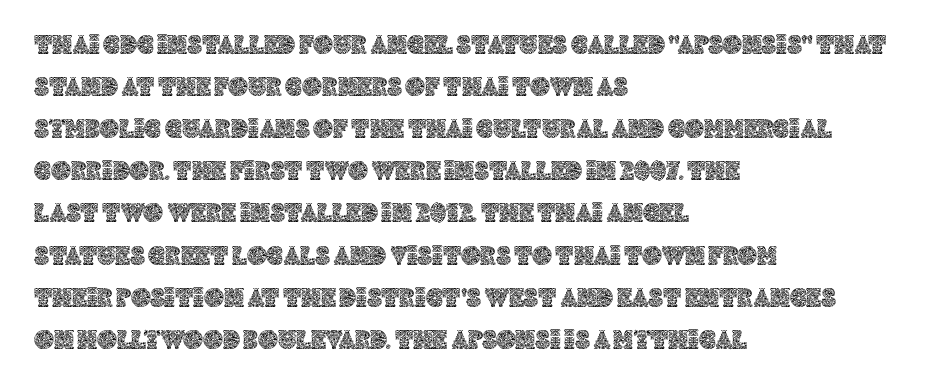
{"italic": "no", "underline": "no", "align": "left", "line_spacing": "normal", "line_spacing_ratio": 1.56, "letter_spacing": "normal", "letter_spacing_em": 0.0, "glyph_px": 27}
